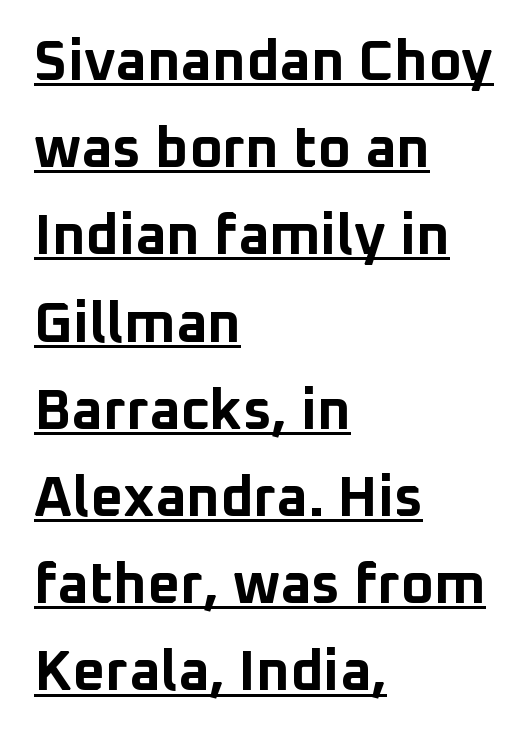
Q: Is the text bold? A: Yes.
Q: Is the text italic (slanted)? A: No, it is upright.
Q: Is the typeface a serif or a sans-serif typeface? A: Sans-serif.
Q: Is the text underlined? A: Yes.
Q: How is the paragraph aligned? A: Left-aligned.
Q: Is the spacing between letters normal or unusually wide? A: Normal.
Q: Is the spacing between lines tight, normal or loose? A: Normal.
Q: Width (condensed, normal, or wide)? A: Normal.
Q: Stroke contrast? A: Low.
Q: x-height? A: Medium.
Q: Monospaced? A: No.
